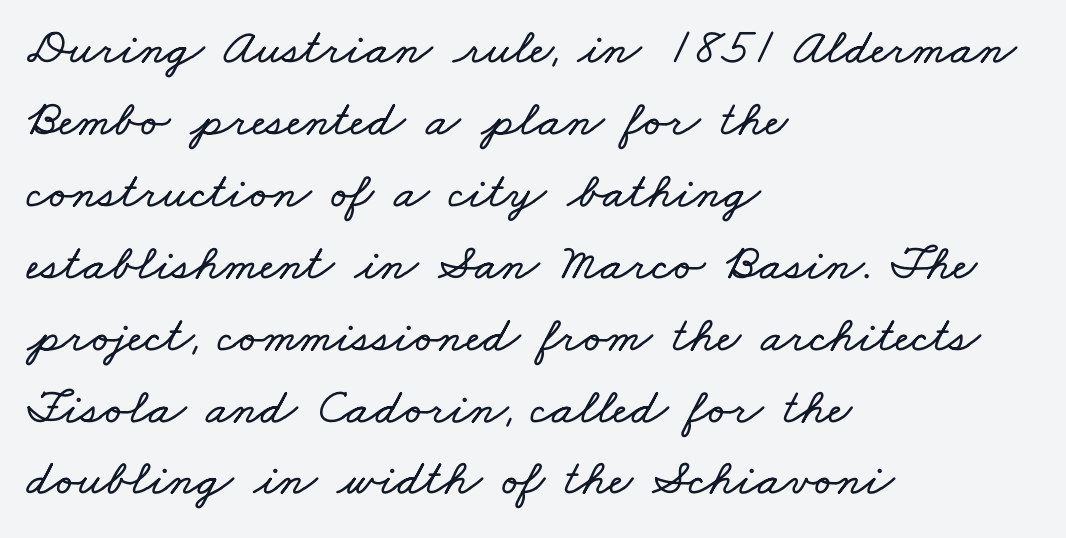
{"width": "wide", "stroke_contrast": "low", "x_height": "small", "monospaced": "no", "underline": "no", "align": "left", "line_spacing": "normal", "line_spacing_ratio": 1.41, "letter_spacing": "normal", "letter_spacing_em": 0.0, "glyph_px": 51}
